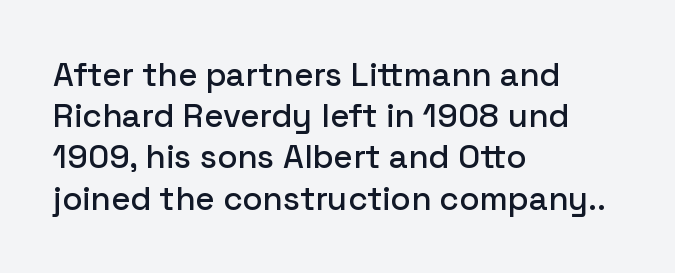
Q: Is the text italic (slanted)? A: No, it is upright.
Q: Is the typeface a serif or a sans-serif typeface? A: Sans-serif.
Q: Is the text underlined? A: No.
Q: How is the paragraph aligned? A: Left-aligned.
Q: Is the spacing between letters normal or unusually wide? A: Normal.
Q: Is the spacing between lines tight, normal or loose? A: Normal.
Q: Width (condensed, normal, or wide)? A: Normal.
Q: Stroke contrast? A: Low.
Q: x-height? A: Medium.
Q: Monospaced? A: No.
